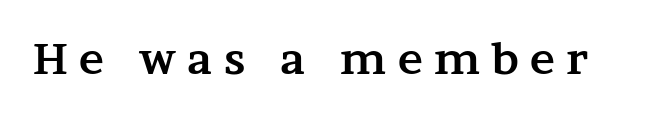
{"serif": "yes", "italic": "no", "bold": "yes", "weight": "bold", "width": "wide", "stroke_contrast": "medium", "x_height": "medium", "monospaced": "no", "underline": "no", "letter_spacing": "wide", "letter_spacing_em": 0.27, "glyph_px": 42}
